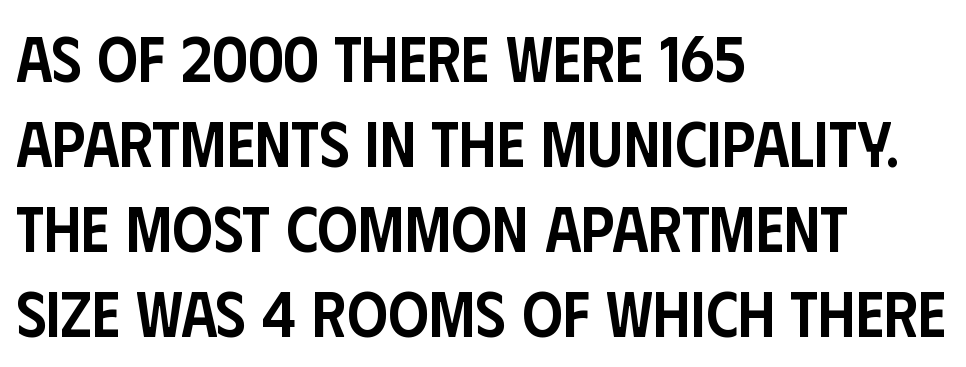
You can tell from the bare stems that sans-serif type was used. Visually the block forms a straight wall on the left and a jagged coastline on the right. Clear beneath every line of the passage. Looks like regular typesetting: each glyph gets only the width it needs. Vertically, the passage feels balanced, rows spaced as you'd expect.
